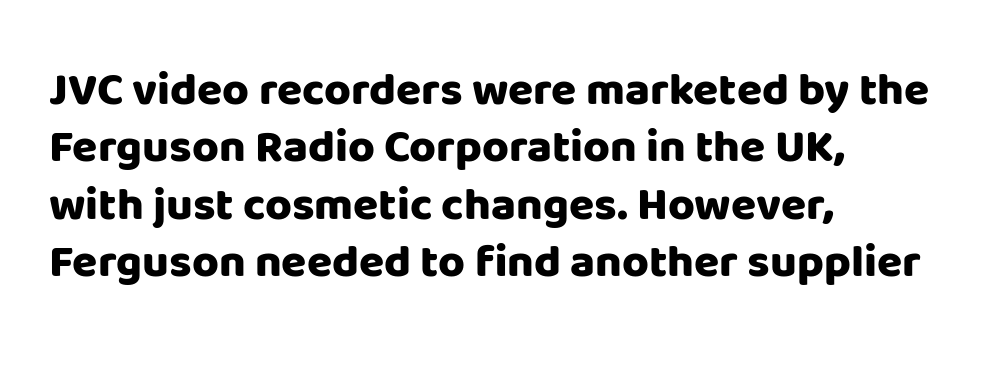
Q: Is the text bold? A: Yes.
Q: Is the text italic (slanted)? A: No, it is upright.
Q: Is the typeface a serif or a sans-serif typeface? A: Sans-serif.
Q: Is the text underlined? A: No.
Q: How is the paragraph aligned? A: Left-aligned.
Q: Is the spacing between letters normal or unusually wide? A: Normal.
Q: Is the spacing between lines tight, normal or loose? A: Normal.
Q: Width (condensed, normal, or wide)? A: Normal.
Q: Stroke contrast? A: Low.
Q: x-height? A: Large.
Q: Monospaced? A: No.
